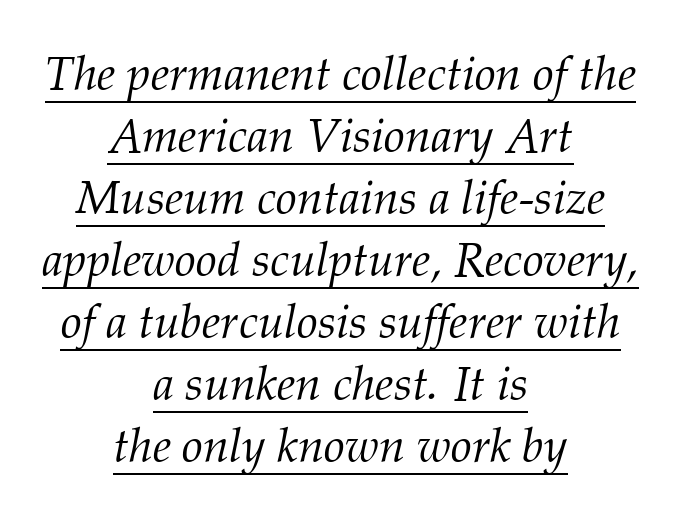
Q: Is the text bold? A: No.
Q: Is the text italic (slanted)? A: Yes, it leans right by about 12 degrees.
Q: Is the typeface a serif or a sans-serif typeface? A: Serif.
Q: Is the text underlined? A: Yes.
Q: How is the paragraph aligned? A: Centered.
Q: Is the spacing between letters normal or unusually wide? A: Normal.
Q: Is the spacing between lines tight, normal or loose? A: Normal.
Q: Width (condensed, normal, or wide)? A: Normal.
Q: Stroke contrast? A: Medium.
Q: x-height? A: Medium.
Q: Monospaced? A: No.
